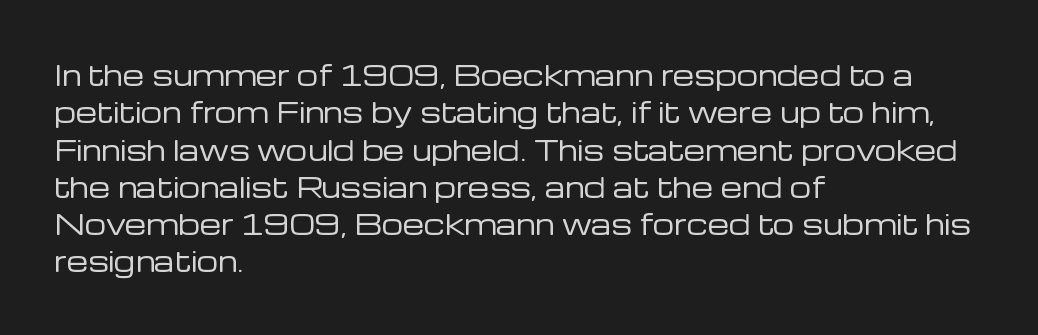
The image shows 27 px text type, upright; set left-aligned, normal line spacing (1.38x), normal letter spacing, not underlined.
